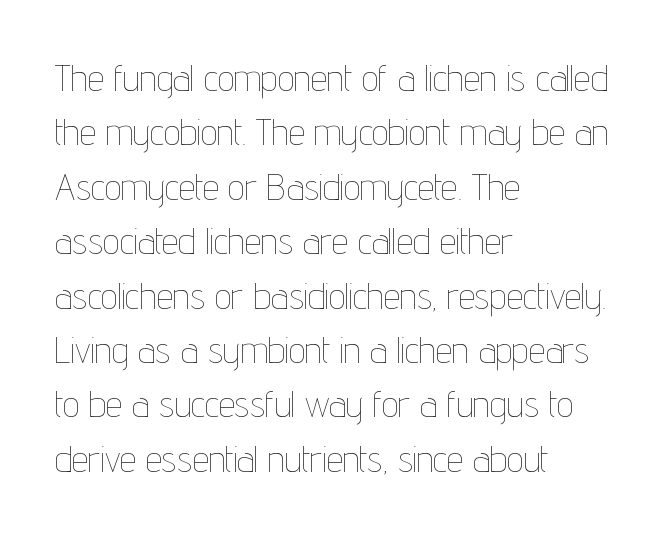
Every character sits straight up, as roman type does. Anything drawn beneath the words? Only blank space. Spacing between characters is what you'd get straight out of the box. A quiet, ordinary-to-light weight characterises the typeface.
